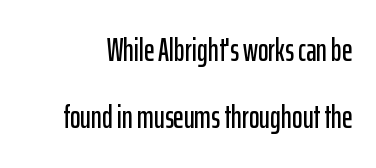
The image shows 32 px condensed sans-serif type, upright; set loose line spacing (2.1x), normal letter spacing, not underlined; low stroke contrast and a medium x-height.
